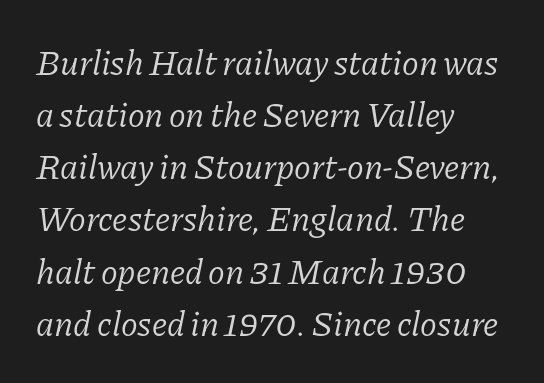
The image shows 35 px light serif type, italic (leaning right); set left-aligned, normal line spacing (1.49x), normal letter spacing, not underlined; low stroke contrast and a medium x-height.
